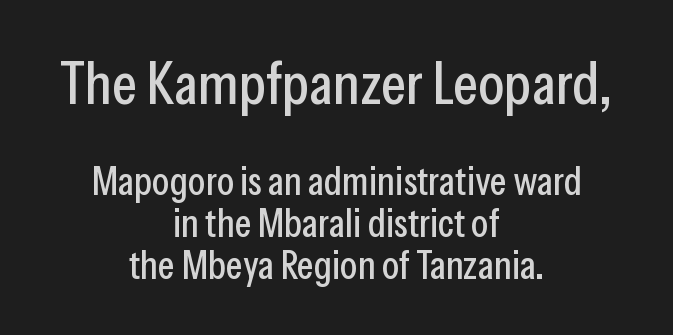
Q: Is the text italic (slanted)? A: No, it is upright.
Q: Is the typeface a serif or a sans-serif typeface? A: Sans-serif.
Q: Is the text underlined? A: No.
Q: How is the paragraph aligned? A: Centered.
Q: Is the spacing between letters normal or unusually wide? A: Normal.
Q: Is the spacing between lines tight, normal or loose? A: Tight.
Q: Which block of text is set in a larger size, the first (top) or the second (bottom)? A: The first (top) one.
Q: Width (condensed, normal, or wide)? A: Condensed.
Q: Stroke contrast? A: Low.
Q: x-height? A: Medium.
Q: Monospaced? A: No.
